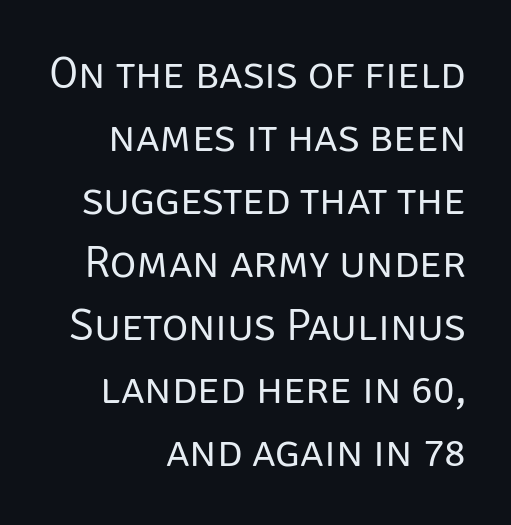
Short note: letters normally spaced. How would I describe the line gaps? Plain and ordinary. Nope, no serifs anywhere on these letters. Stems and bowls with no extra thickness — not bold.
